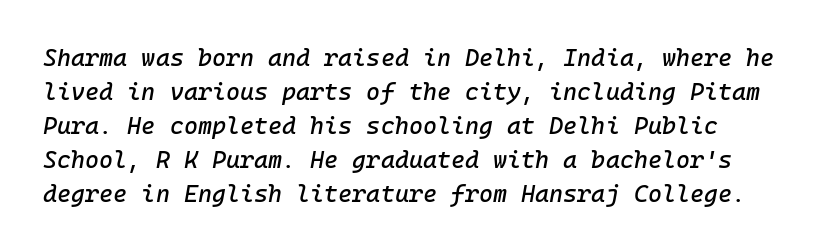
The image shows 24 px text type, italic (leaning right); set normal line spacing (1.42x), normal letter spacing, not underlined.
